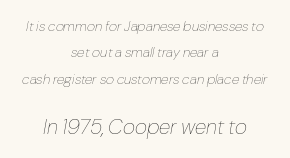
A typesetter would mark this as italic. Scale increases going downward across the two blocks. In terms of letterspacing, this is plain default setting. This sample is center-justified, so both line endings float freely. Caption: face not bold, strokes unweighted.
